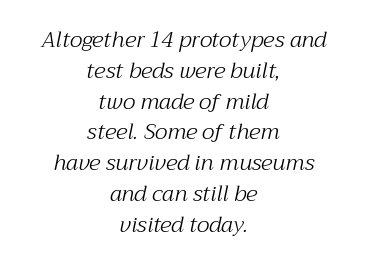
The image shows 22 px text type, italic (leaning right); set centered, normal line spacing (1.4x), normal letter spacing, not underlined.
